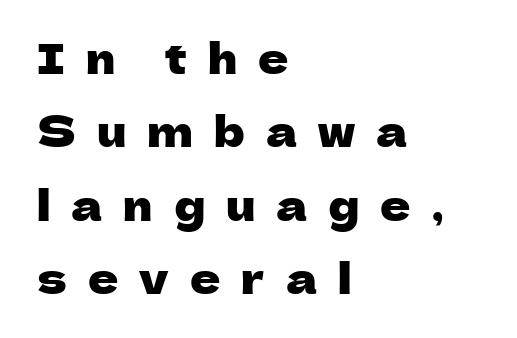
The image shows 42 px sans-serif type, upright; set left-aligned, line spacing 1.75x, unusually wide letter spacing (+0.5 em), not underlined; low stroke contrast and a medium x-height.
